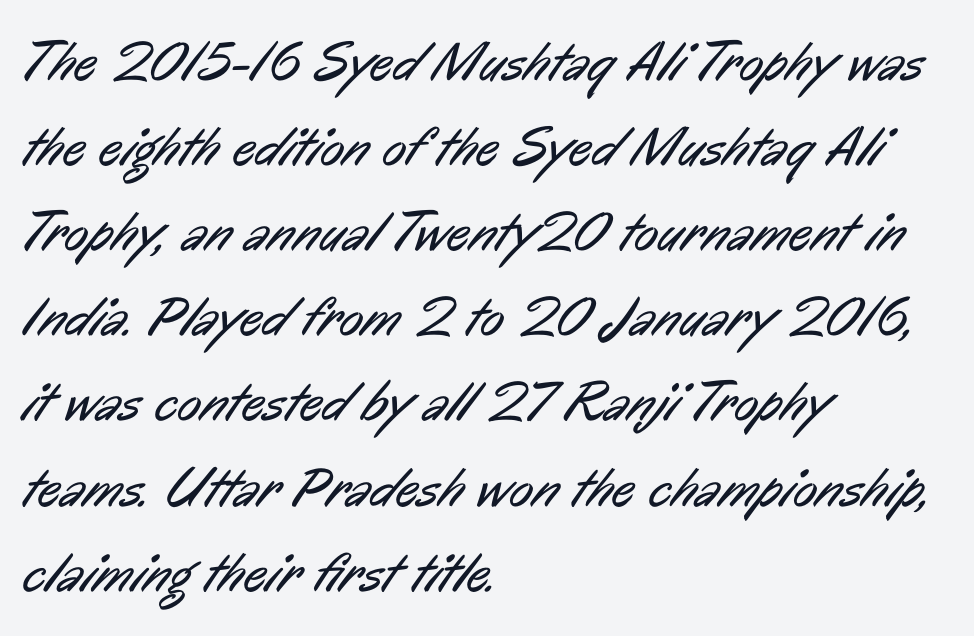
The typeface has the unassuming heft of standard copy or less. The rendering uses natural spacing where letterforms have individual widths. Horizontally, the lines are justified to the leading edge only. Characters follow at the spacing the type designer built in.
